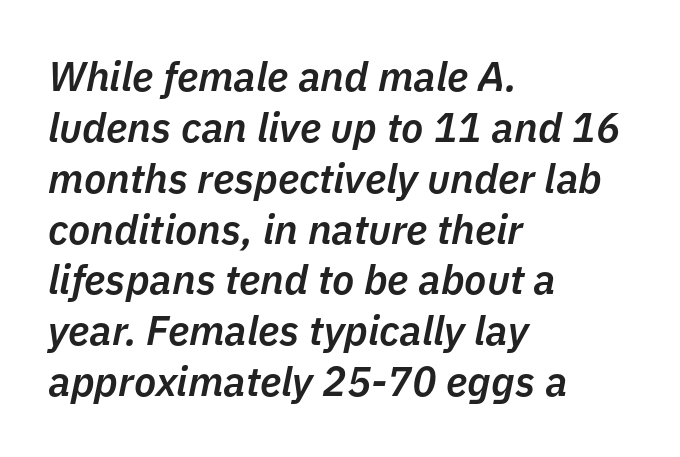
The image shows 41 px semibold type, italic (leaning right); set left-aligned, line spacing 1.24x, normal letter spacing, not underlined; low stroke contrast and a medium x-height.
